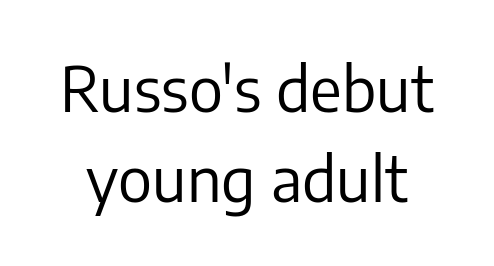
{"serif": "no", "italic": "no", "bold": "no", "weight": "regular", "width": "normal", "stroke_contrast": "low", "x_height": "medium", "monospaced": "no", "underline": "no", "line_spacing": "normal", "line_spacing_ratio": 1.48, "letter_spacing": "normal", "letter_spacing_em": 0.0, "glyph_px": 61}
